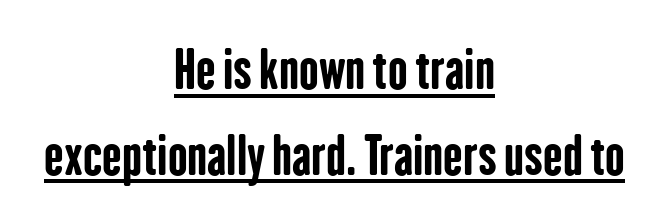
Students, observe: this is what conventionally led text looks like. Compared with a flush-left layout, this one balances lines on the center instead. Compared with typical body copy, the letter spacing here is the same. Heft: maximum for text — a bold. The lettering stays uniformly vertical, giving the passage a roman look.
